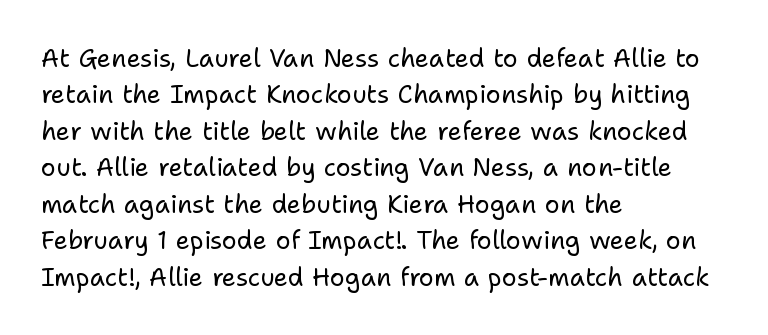
In terms of posture, this sample is upright. The passage shown has conventional tracking throughout. The zone under the glyphs is completely vacant. The lines are quadded left. These glyphs show unthickened strokes, regular width or finer. Rows of type keep a routine distance in the vertical direction.
